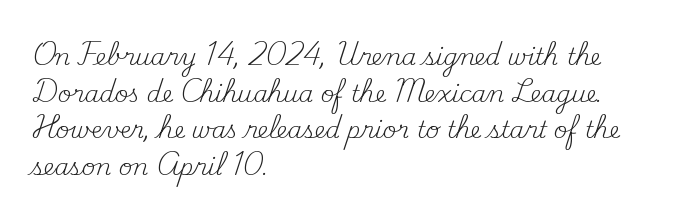
{"bold": "no", "underline": "no", "align": "left", "line_spacing": "normal", "line_spacing_ratio": 1.59, "letter_spacing": "normal", "letter_spacing_em": 0.0, "glyph_px": 23}
